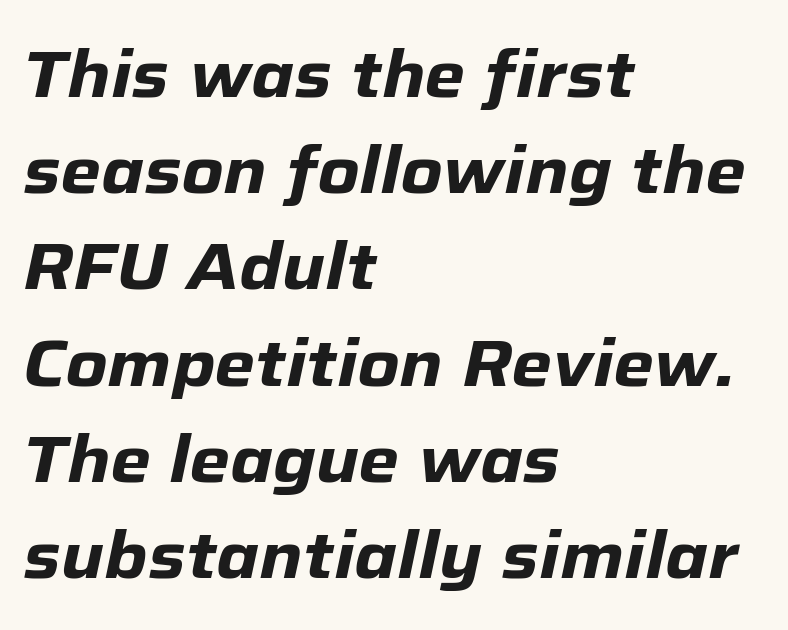
Q: Is the text bold? A: Yes.
Q: Is the text italic (slanted)? A: Yes, it leans right by about 12 degrees.
Q: Is the text underlined? A: No.
Q: How is the paragraph aligned? A: Left-aligned.
Q: Is the spacing between letters normal or unusually wide? A: Normal.
Q: Is the spacing between lines tight, normal or loose? A: Normal.
Q: Width (condensed, normal, or wide)? A: Normal.
Q: Stroke contrast? A: Low.
Q: x-height? A: Medium.
Q: Monospaced? A: No.
